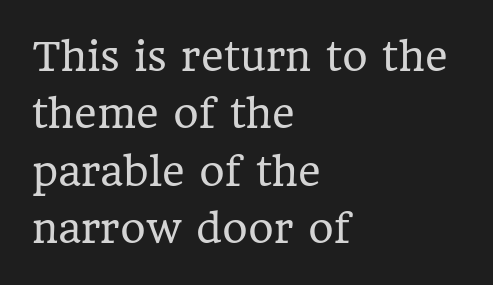
{"serif": "yes", "italic": "no", "bold": "no", "weight": "regular", "width": "normal", "stroke_contrast": "low", "x_height": "medium", "monospaced": "no", "underline": "no", "align": "left", "line_spacing": "normal", "line_spacing_ratio": 1.47, "letter_spacing": "normal", "letter_spacing_em": 0.0, "glyph_px": 39}
